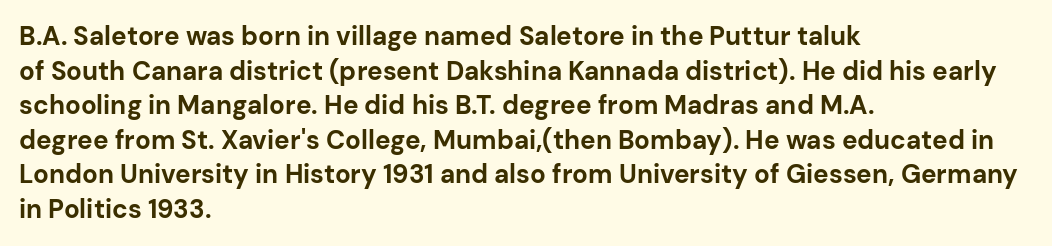
The image shows 26 px bold type, upright; set left-aligned, normal line spacing (1.33x), normal letter spacing, not underlined.
